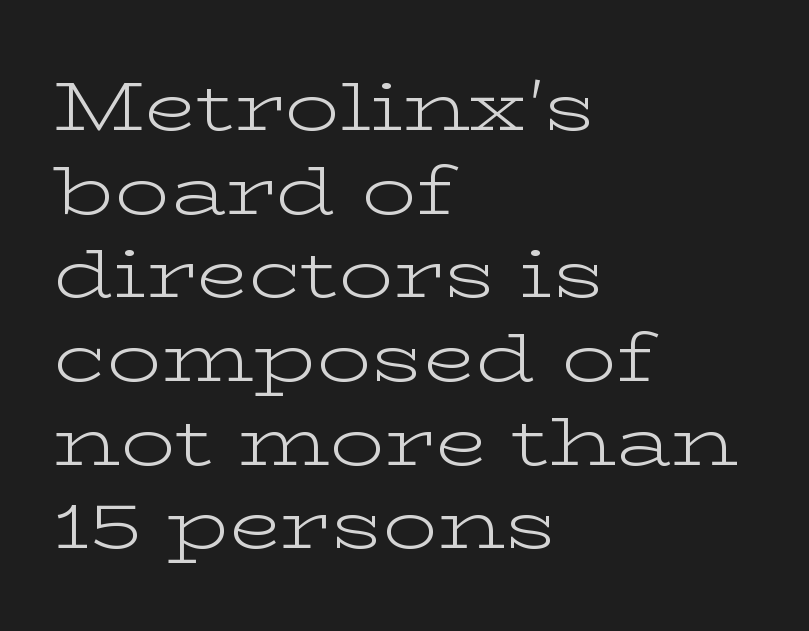
Q: Is the text bold? A: No.
Q: Is the text italic (slanted)? A: No, it is upright.
Q: Is the typeface a serif or a sans-serif typeface? A: Serif.
Q: Is the text underlined? A: No.
Q: How is the paragraph aligned? A: Left-aligned.
Q: Is the spacing between letters normal or unusually wide? A: Normal.
Q: Width (condensed, normal, or wide)? A: Wide.
Q: Stroke contrast? A: Low.
Q: x-height? A: Medium.
Q: Monospaced? A: No.
